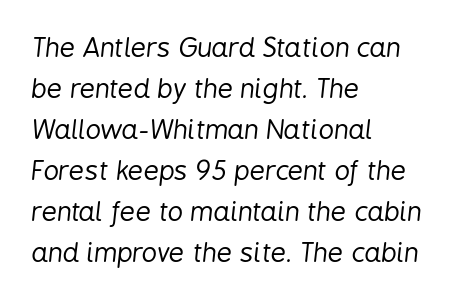
{"italic": "yes", "lean": "right", "slant_degrees": 6, "bold": "no", "underline": "no", "align": "left", "line_spacing": "normal", "line_spacing_ratio": 1.52, "letter_spacing": "normal", "letter_spacing_em": 0.0, "glyph_px": 27}
